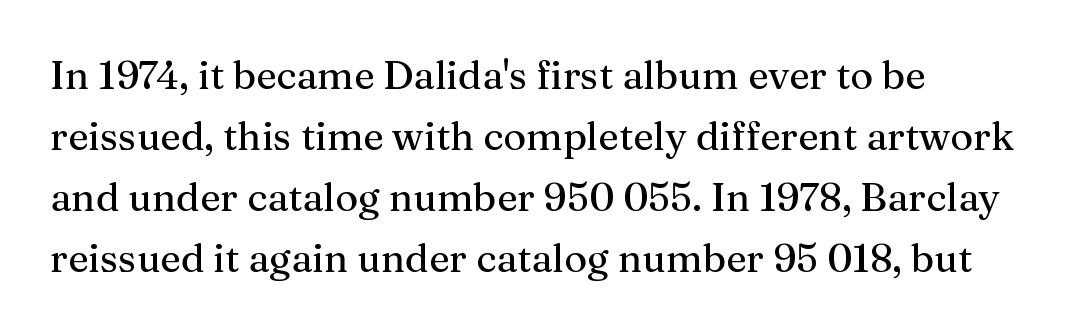
{"serif": "yes", "italic": "no", "width": "normal", "stroke_contrast": "medium", "x_height": "medium", "monospaced": "no", "underline": "no", "line_spacing": "normal", "line_spacing_ratio": 1.56, "letter_spacing": "normal", "letter_spacing_em": 0.0, "glyph_px": 39}
